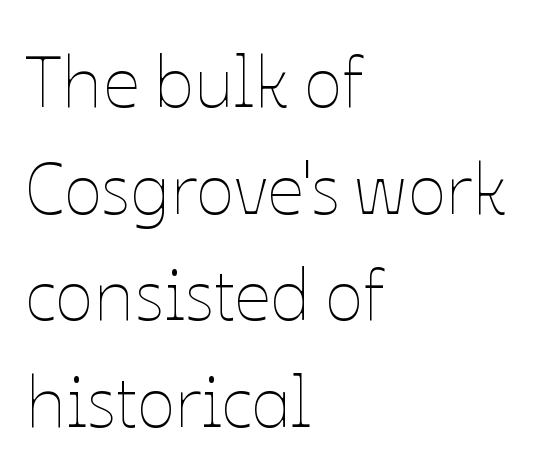
{"italic": "no", "bold": "no", "weight": "thin", "width": "normal", "stroke_contrast": "low", "x_height": "medium", "monospaced": "no", "underline": "no", "align": "left", "line_spacing": "normal", "line_spacing_ratio": 1.48, "letter_spacing": "normal", "letter_spacing_em": 0.0, "glyph_px": 72}
